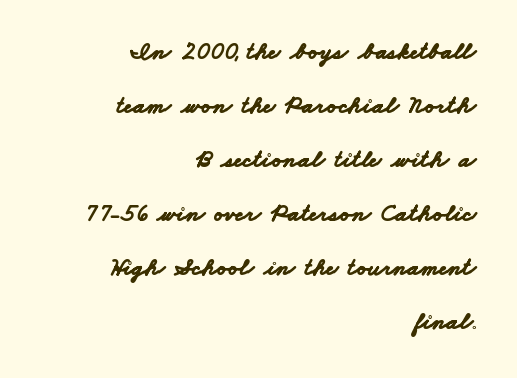
Heft: maximum for text — a bold. The zone under the glyphs is completely vacant. Baseline-to-baseline distance is far greater than the letter height. Tracking value appears to be zero — textbook default spacing.
